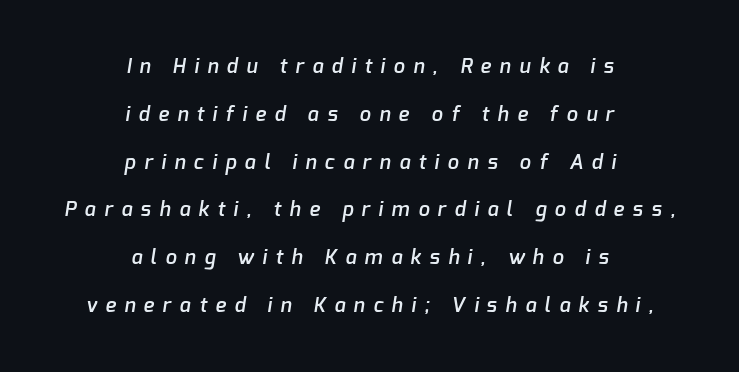
{"bold": "semi", "underline": "no", "align": "center", "line_spacing": "loose", "line_spacing_ratio": 2.39, "letter_spacing": "wide", "letter_spacing_em": 0.43, "glyph_px": 20}
